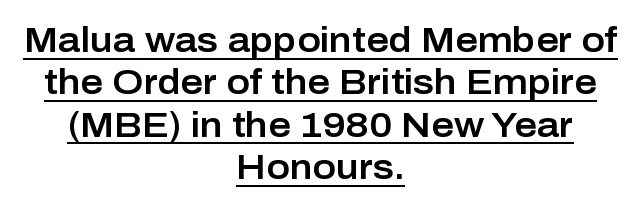
The image shows 35 px sans-serif type, upright; set centered, line spacing 1.21x, normal letter spacing, underlined; low stroke contrast and a medium x-height.
